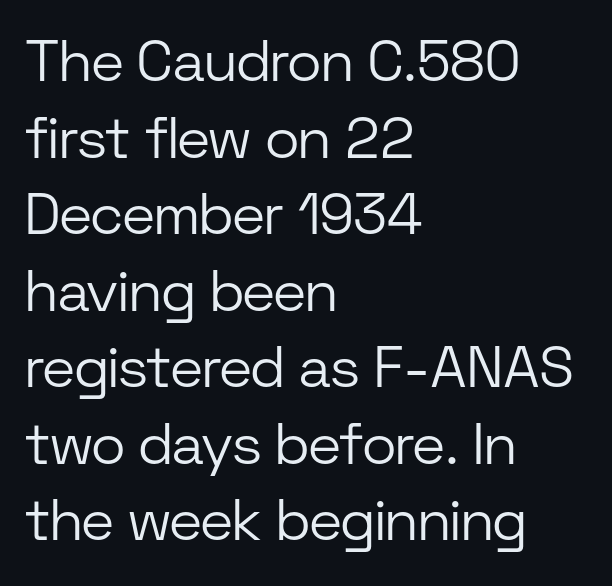
Q: Is the text bold? A: No.
Q: Is the text italic (slanted)? A: No, it is upright.
Q: Is the typeface a serif or a sans-serif typeface? A: Sans-serif.
Q: Is the text underlined? A: No.
Q: How is the paragraph aligned? A: Left-aligned.
Q: Is the spacing between letters normal or unusually wide? A: Normal.
Q: Is the spacing between lines tight, normal or loose? A: Normal.
Q: Width (condensed, normal, or wide)? A: Normal.
Q: Stroke contrast? A: Low.
Q: x-height? A: Medium.
Q: Monospaced? A: No.
